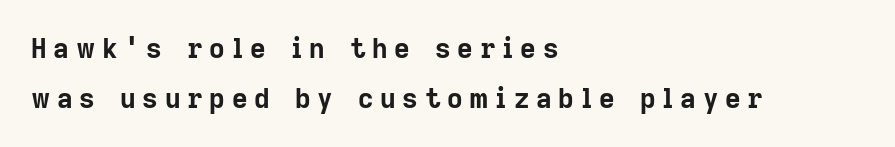
Inter-character spacing is expanded well beyond the font's built-in metrics. Each line starts at the same left margin while the right side varies. Caption: bold face, heavy strokes. The glyphs are unaccompanied by any horizontal stroke below them. Notice how the stems are strictly vertical — no italics here.
